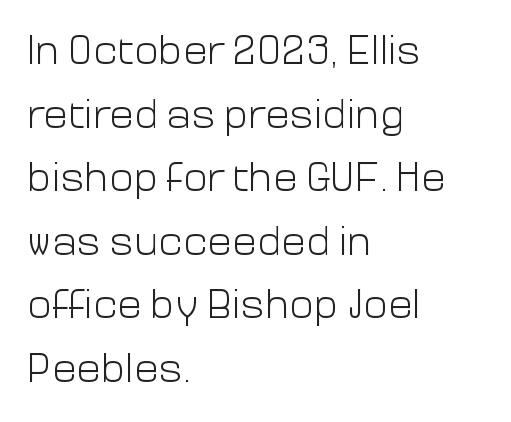
Do the characters align in a grid? No, the font is proportional. In CSS terms this would be text-align: left. Students, note that the glyphs here touch the page at normal intervals. Decoration check: the copy has no underline.
